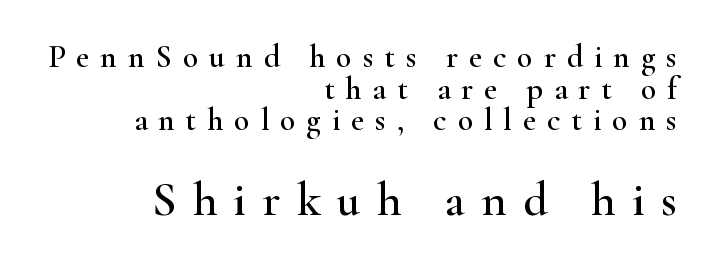
{"serif": "yes", "italic": "no", "width": "wide", "stroke_contrast": "high", "x_height": "small", "monospaced": "no", "underline": "no", "align": "right", "line_spacing": "tight", "line_spacing_ratio": 0.99, "letter_spacing": "wide", "letter_spacing_em": 0.34, "larger_block": "second", "size_ratio": 1.5, "glyph_px": 48}
